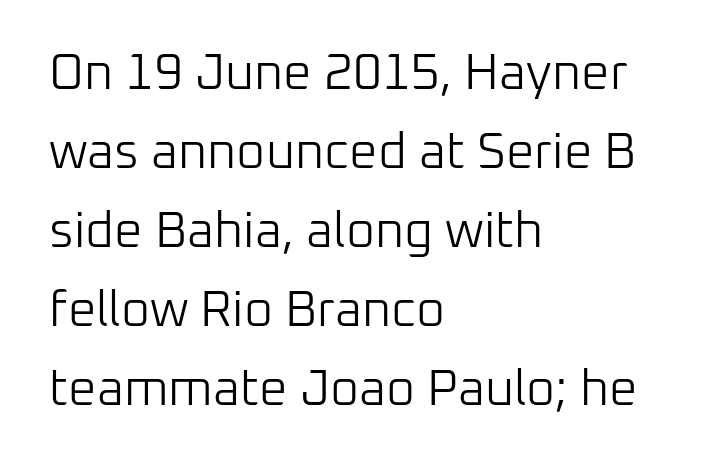
The image shows 50 px light sans-serif type, upright; set left-aligned, normal line spacing (1.58x), normal letter spacing, not underlined; low stroke contrast and a medium x-height.
